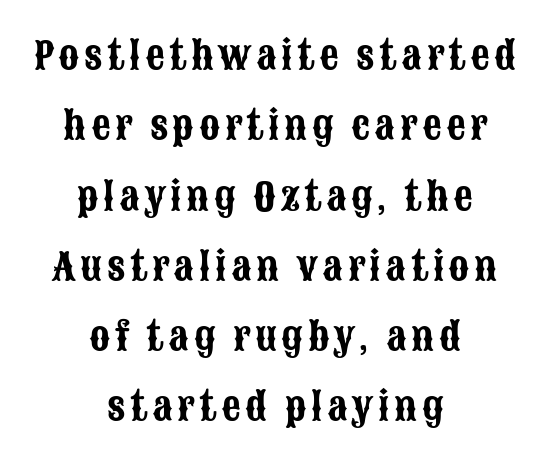
{"serif": "no", "italic": "no", "width": "condensed", "stroke_contrast": "low", "x_height": "large", "monospaced": "no", "underline": "no", "align": "center", "line_spacing_ratio": 1.85, "glyph_px": 38}
